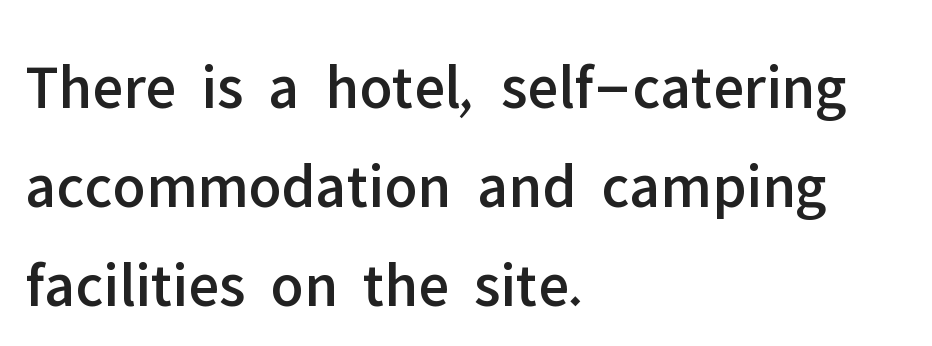
{"serif": "no", "italic": "no", "width": "normal", "stroke_contrast": "low", "x_height": "medium", "monospaced": "no", "underline": "no", "align": "left", "line_spacing": "normal", "line_spacing_ratio": 1.57, "letter_spacing": "normal", "letter_spacing_em": 0.0, "glyph_px": 63}
